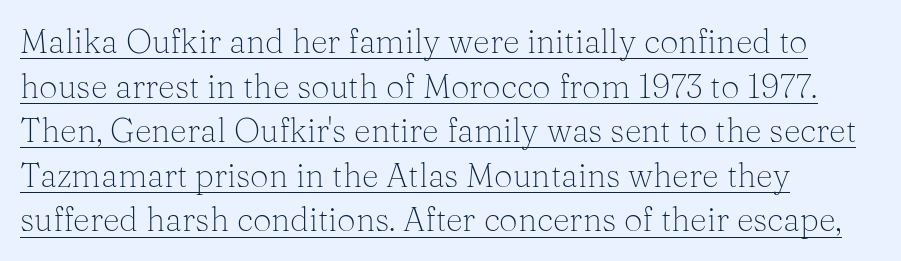
Q: Is the text bold? A: No.
Q: Is the text italic (slanted)? A: No, it is upright.
Q: Is the typeface a serif or a sans-serif typeface? A: Serif.
Q: Is the text underlined? A: Yes.
Q: How is the paragraph aligned? A: Left-aligned.
Q: Is the spacing between letters normal or unusually wide? A: Normal.
Q: Is the spacing between lines tight, normal or loose? A: Normal.
Q: Width (condensed, normal, or wide)? A: Normal.
Q: Stroke contrast? A: Medium.
Q: x-height? A: Medium.
Q: Monospaced? A: No.
